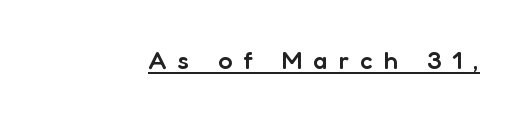
{"italic": "no", "bold": "semi", "underline": "yes", "letter_spacing": "wide", "letter_spacing_em": 0.45, "glyph_px": 25}
